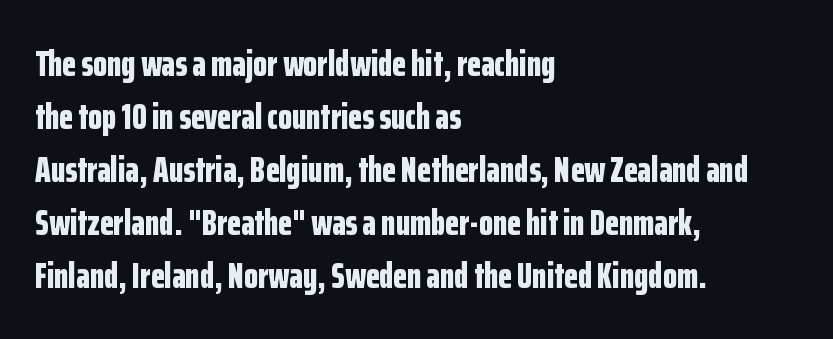
The image shows 36 px bold, condensed sans-serif type, upright; set left-aligned, normal line spacing (1.47x), normal letter spacing, not underlined; low stroke contrast and a medium x-height.
